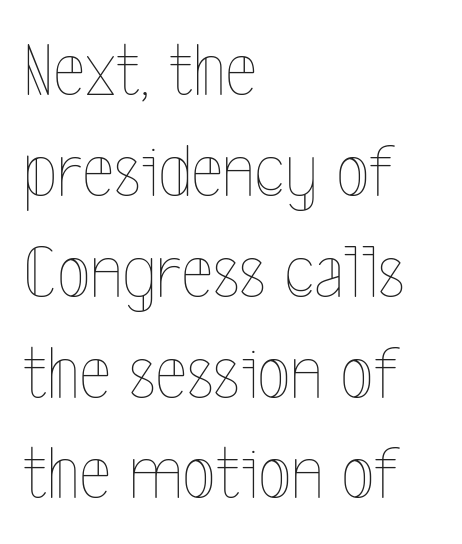
You could not count columns in this text — the font is proportionally spaced. Only glyphs here, with clear space below each row. Spacing between characters is what you'd get straight out of the box. A quiet, ordinary-to-light weight characterises the typeface.
